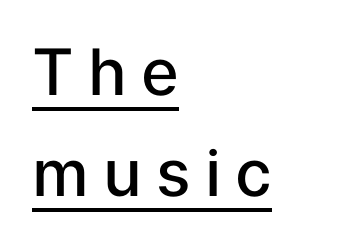
Q: Is the text bold? A: Semi-bold.
Q: Is the text italic (slanted)? A: No, it is upright.
Q: Is the typeface a serif or a sans-serif typeface? A: Sans-serif.
Q: Is the text underlined? A: Yes.
Q: How is the paragraph aligned? A: Left-aligned.
Q: Is the spacing between letters normal or unusually wide? A: Unusually wide.
Q: Is the spacing between lines tight, normal or loose? A: Normal.
Q: Width (condensed, normal, or wide)? A: Normal.
Q: Stroke contrast? A: Low.
Q: x-height? A: Medium.
Q: Monospaced? A: No.
